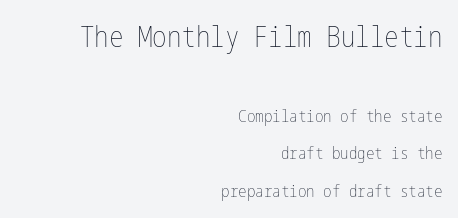
Q: Is the text bold? A: No.
Q: Is the text italic (slanted)? A: No, it is upright.
Q: Is the text underlined? A: No.
Q: How is the paragraph aligned? A: Right-aligned.
Q: Is the spacing between letters normal or unusually wide? A: Normal.
Q: Is the spacing between lines tight, normal or loose? A: Loose.
Q: Which block of text is set in a larger size, the first (top) or the second (bottom)? A: The first (top) one.
Q: Width (condensed, normal, or wide)? A: Condensed.
Q: Stroke contrast? A: Low.
Q: x-height? A: Medium.
